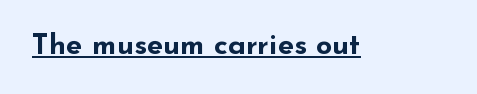
Q: Is the text bold? A: Yes.
Q: Is the text italic (slanted)? A: No, it is upright.
Q: Is the typeface a serif or a sans-serif typeface? A: Sans-serif.
Q: Is the text underlined? A: Yes.
Q: Is the spacing between letters normal or unusually wide? A: Normal.
Q: Width (condensed, normal, or wide)? A: Wide.
Q: Stroke contrast? A: Low.
Q: x-height? A: Small.
Q: Monospaced? A: No.
